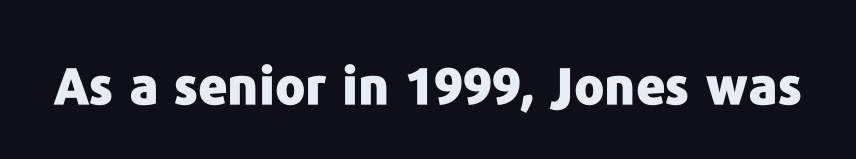
Q: Is the text bold? A: Yes.
Q: Is the text italic (slanted)? A: No, it is upright.
Q: Is the typeface a serif or a sans-serif typeface? A: Sans-serif.
Q: Is the text underlined? A: No.
Q: Is the spacing between letters normal or unusually wide? A: Normal.
Q: Width (condensed, normal, or wide)? A: Normal.
Q: Stroke contrast? A: Low.
Q: x-height? A: Medium.
Q: Monospaced? A: No.
